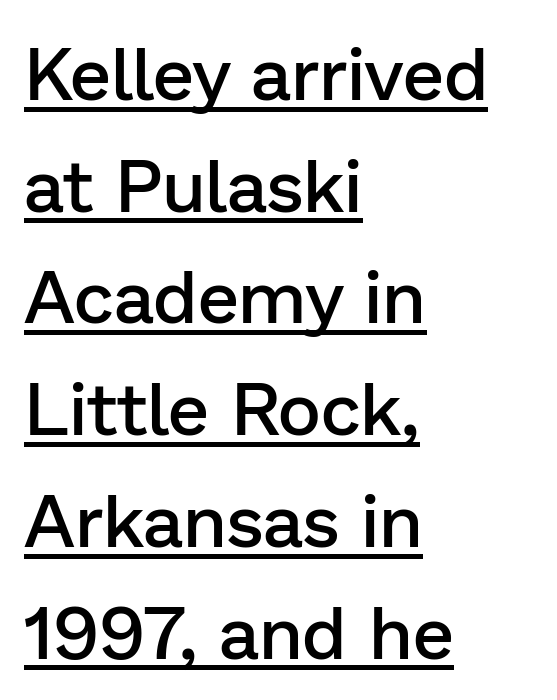
{"serif": "no", "italic": "no", "bold": "semi", "weight": "semibold", "width": "normal", "stroke_contrast": "low", "x_height": "medium", "monospaced": "no", "underline": "yes", "align": "left", "line_spacing": "normal", "line_spacing_ratio": 1.51, "letter_spacing": "normal", "letter_spacing_em": 0.0, "glyph_px": 74}
